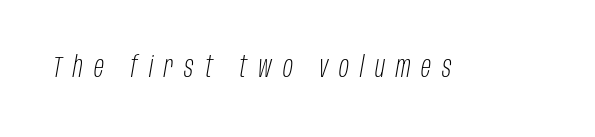
Q: Is the text bold? A: No.
Q: Is the text italic (slanted)? A: Yes, it leans right by about 10 degrees.
Q: Is the text underlined? A: No.
Q: Is the spacing between letters normal or unusually wide? A: Unusually wide.
Q: Width (condensed, normal, or wide)? A: Condensed.
Q: Stroke contrast? A: Low.
Q: x-height? A: Large.
Q: Monospaced? A: No.
